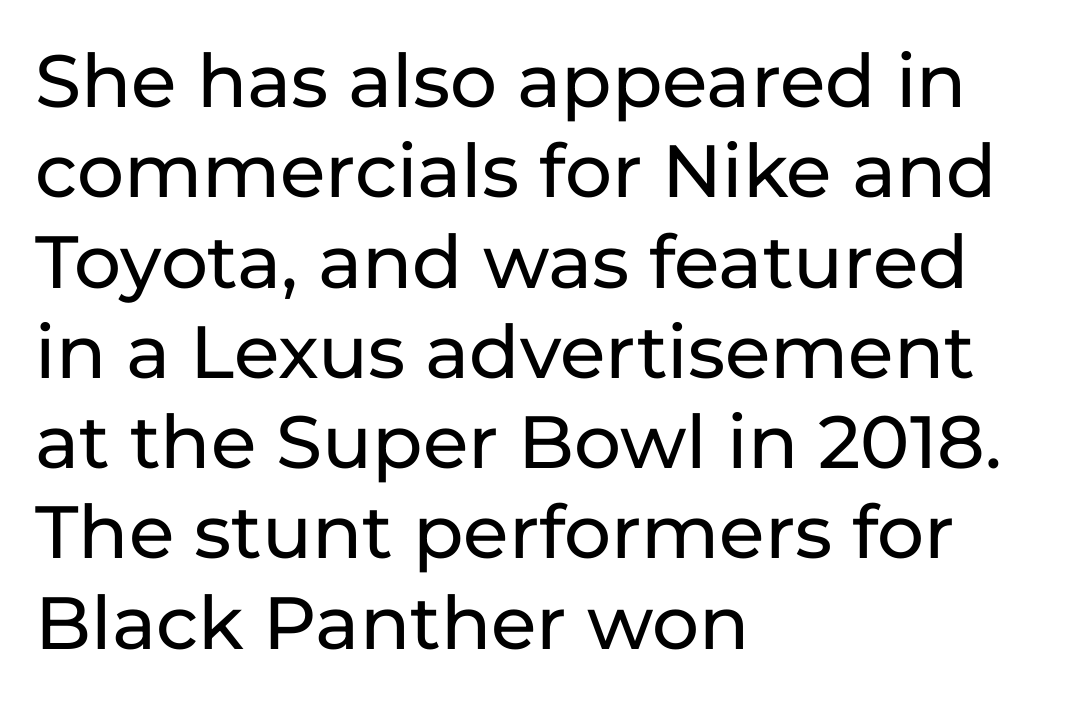
{"serif": "no", "italic": "no", "width": "normal", "stroke_contrast": "low", "x_height": "medium", "monospaced": "no", "underline": "no", "align": "left", "line_spacing_ratio": 1.22, "letter_spacing": "normal", "letter_spacing_em": 0.0, "glyph_px": 74}
